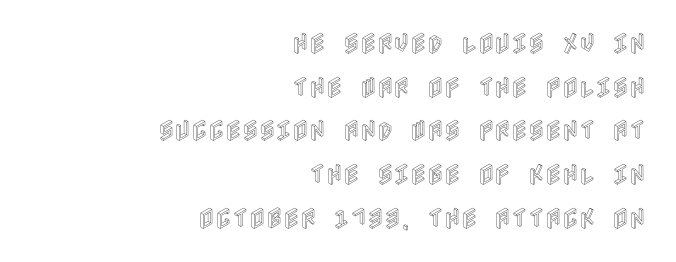
{"italic": "no", "underline": "no", "align": "right", "line_spacing": "loose", "line_spacing_ratio": 1.9, "letter_spacing": "normal", "letter_spacing_em": 0.0, "glyph_px": 23}
